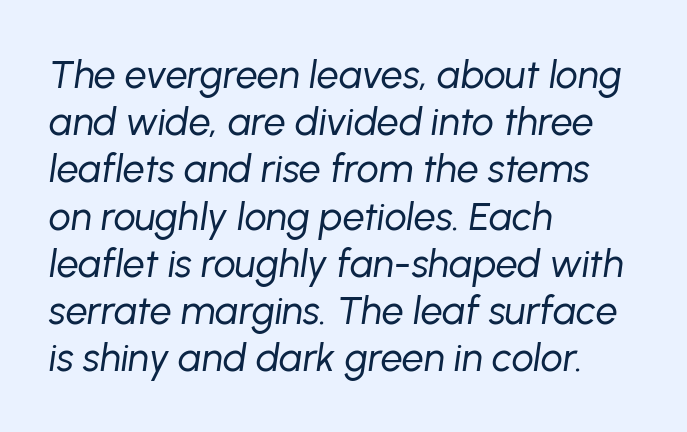
Look at the tracking — it's just the regular setting, nothing added. No word sits above an underline. The typeface has the unassuming heft of standard copy or less. You can tell it's italic because the verticals aren't actually vertical. Every row of glyphs begins at an identical x-position on the left. The passage shown is typed in a proportional face where columns would drift.
